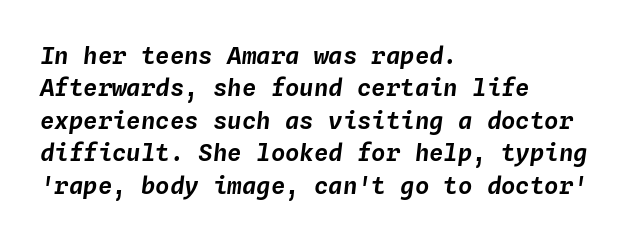
Q: Is the text italic (slanted)? A: Yes, it leans right by about 4 degrees.
Q: Is the text underlined? A: No.
Q: How is the paragraph aligned? A: Left-aligned.
Q: Is the spacing between letters normal or unusually wide? A: Normal.
Q: Is the spacing between lines tight, normal or loose? A: Normal.
